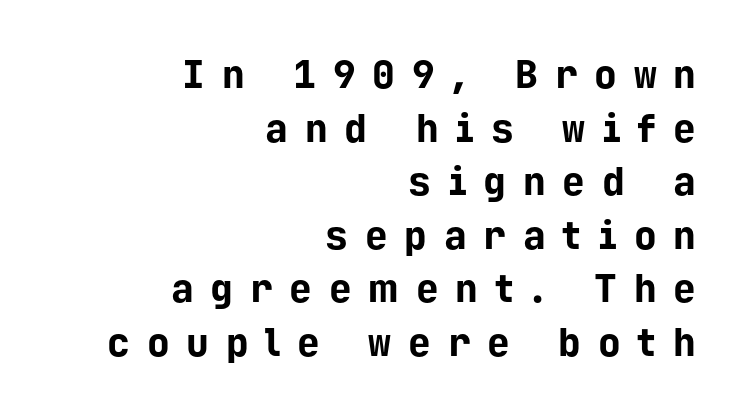
Q: Is the text bold? A: Yes.
Q: Is the text italic (slanted)? A: No, it is upright.
Q: Is the typeface a serif or a sans-serif typeface? A: Sans-serif.
Q: Is the text underlined? A: No.
Q: How is the paragraph aligned? A: Right-aligned.
Q: Is the spacing between letters normal or unusually wide? A: Unusually wide.
Q: Is the spacing between lines tight, normal or loose? A: Normal.
Q: Width (condensed, normal, or wide)? A: Normal.
Q: Stroke contrast? A: Low.
Q: x-height? A: Medium.
Q: Monospaced? A: Yes.
